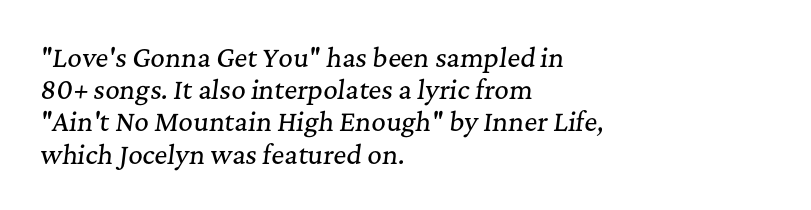
Q: Is the text italic (slanted)? A: Yes, it leans right by about 7 degrees.
Q: Is the text underlined? A: No.
Q: How is the paragraph aligned? A: Left-aligned.
Q: Is the spacing between letters normal or unusually wide? A: Normal.
Q: Is the spacing between lines tight, normal or loose? A: Normal.
